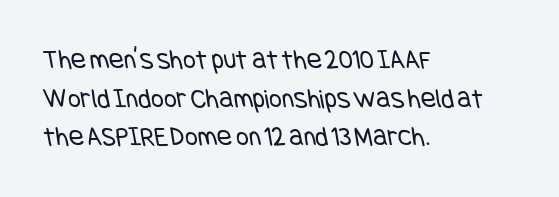
The image shows 28 px regular-weight, condensed sans-serif type; set left-aligned, normal line spacing (1.38x), normal letter spacing, not underlined; low stroke contrast and a large x-height.
